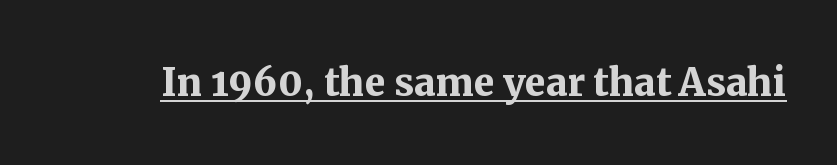
{"serif": "yes", "italic": "no", "bold": "yes", "weight": "semibold", "width": "normal", "stroke_contrast": "medium", "x_height": "medium", "monospaced": "no", "underline": "yes", "letter_spacing": "normal", "letter_spacing_em": 0.0, "glyph_px": 51}
